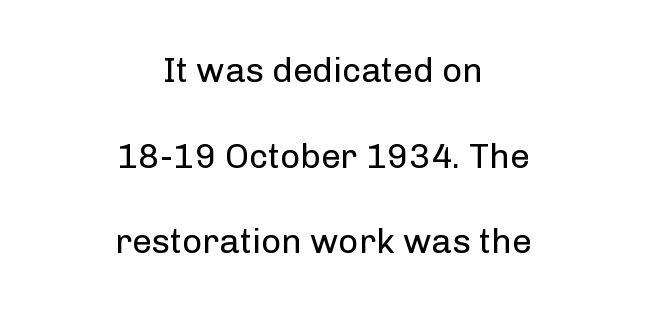
Q: Is the text bold? A: No.
Q: Is the text italic (slanted)? A: No, it is upright.
Q: Is the typeface a serif or a sans-serif typeface? A: Sans-serif.
Q: Is the text underlined? A: No.
Q: How is the paragraph aligned? A: Centered.
Q: Is the spacing between letters normal or unusually wide? A: Normal.
Q: Is the spacing between lines tight, normal or loose? A: Loose.
Q: Width (condensed, normal, or wide)? A: Normal.
Q: Stroke contrast? A: Low.
Q: x-height? A: Medium.
Q: Monospaced? A: No.
